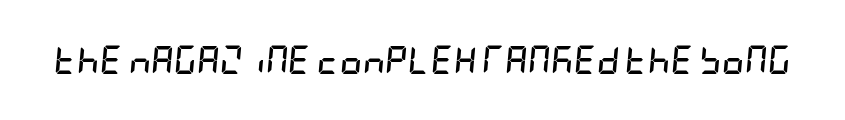
{"italic": "yes", "lean": "right", "slant_degrees": 5, "bold": "yes", "weight": "semibold", "width": "condensed", "stroke_contrast": "low", "x_height": "large", "underline": "no", "letter_spacing": "normal", "letter_spacing_em": 0.0, "glyph_px": 28}
